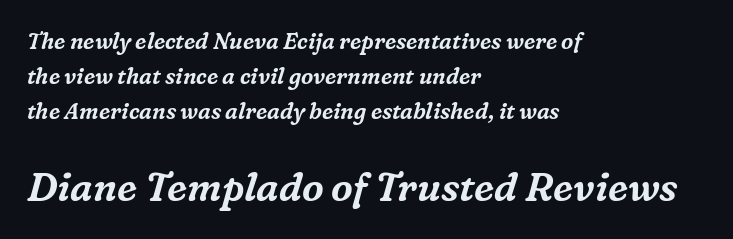
The image shows 39 px serif type, italic (leaning right); set left-aligned, normal line spacing (1.58x), normal letter spacing, not underlined; the second (bottom) block is 1.77x larger; medium stroke contrast and a medium x-height.
